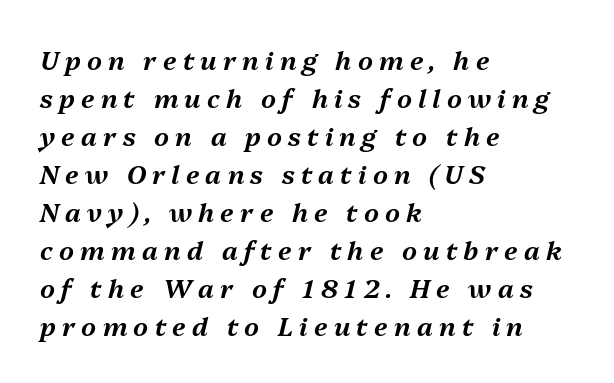
The image shows 26 px text type, italic (leaning right); set left-aligned, normal line spacing (1.46x), unusually wide letter spacing (+0.24 em), not underlined.
